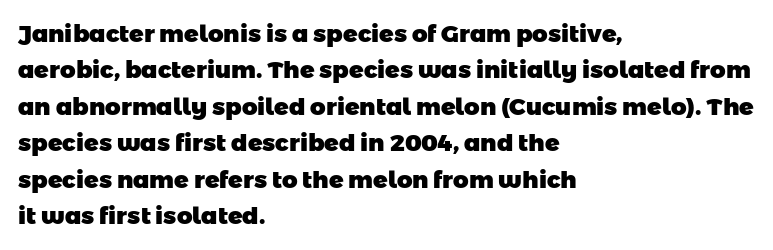
The image shows 24 px bold type; set left-aligned, normal line spacing (1.52x), normal letter spacing, not underlined.
